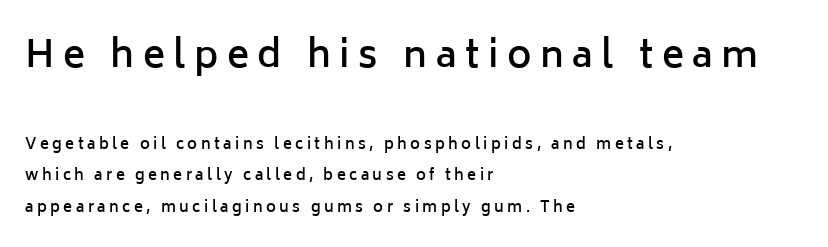
{"serif": "no", "italic": "no", "bold": "semi", "weight": "semibold", "width": "normal", "stroke_contrast": "low", "x_height": "medium", "monospaced": "no", "underline": "no", "align": "left", "line_spacing": "loose", "line_spacing_ratio": 2.09, "letter_spacing": "wide", "letter_spacing_em": 0.23, "larger_block": "first", "size_ratio": 2.47, "glyph_px": 37}
